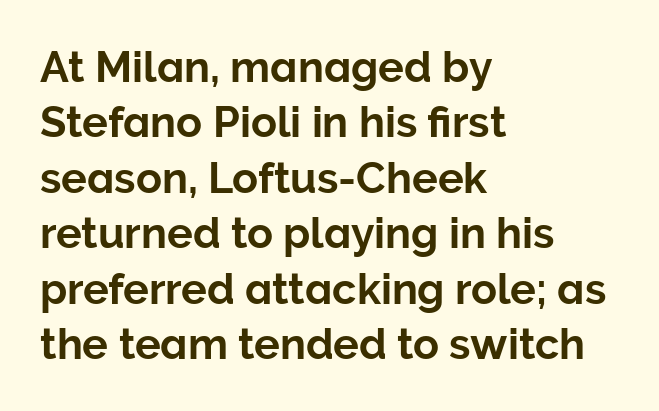
{"serif": "no", "italic": "no", "width": "normal", "stroke_contrast": "low", "x_height": "medium", "monospaced": "no", "underline": "no", "align": "left", "line_spacing": "normal", "line_spacing_ratio": 1.29, "letter_spacing": "normal", "letter_spacing_em": 0.0, "glyph_px": 43}
